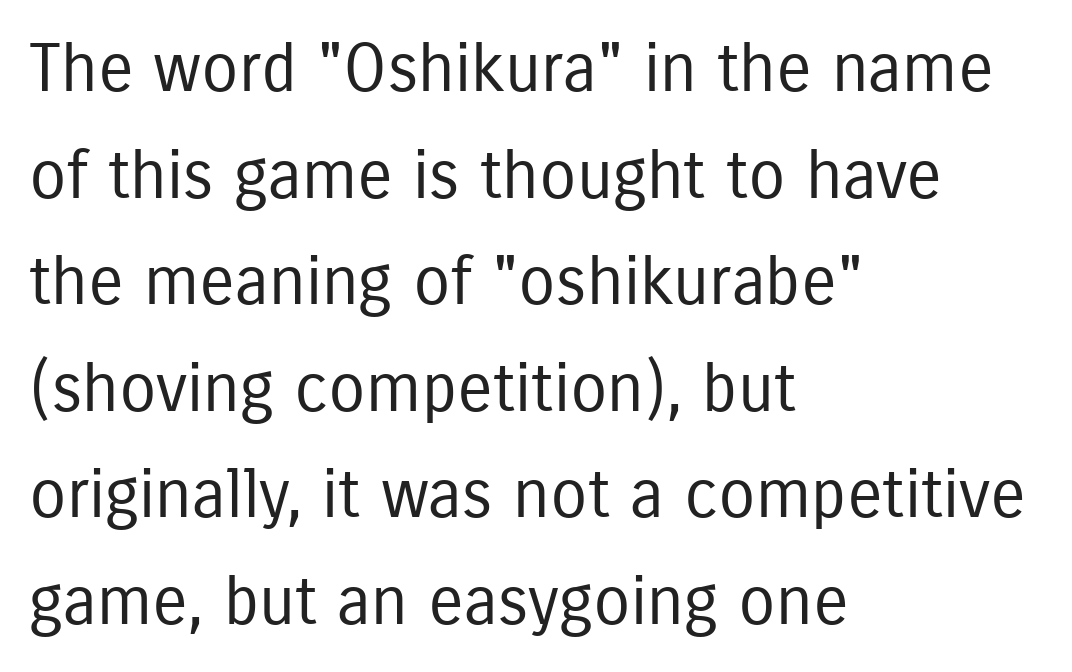
Q: Is the text bold? A: No.
Q: Is the text italic (slanted)? A: No, it is upright.
Q: Is the typeface a serif or a sans-serif typeface? A: Sans-serif.
Q: Is the text underlined? A: No.
Q: How is the paragraph aligned? A: Left-aligned.
Q: Is the spacing between letters normal or unusually wide? A: Normal.
Q: Is the spacing between lines tight, normal or loose? A: Normal.
Q: Width (condensed, normal, or wide)? A: Condensed.
Q: Stroke contrast? A: Low.
Q: x-height? A: Medium.
Q: Monospaced? A: No.
